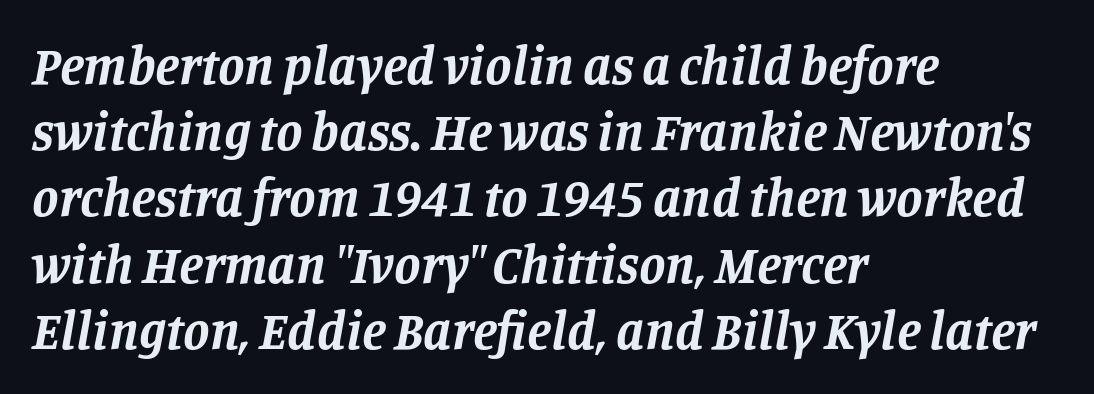
{"serif": "yes", "italic": "yes", "lean": "right", "slant_degrees": 11, "bold": "yes", "weight": "bold", "width": "normal", "stroke_contrast": "low", "x_height": "large", "monospaced": "no", "underline": "no", "align": "left", "line_spacing": "normal", "line_spacing_ratio": 1.25, "letter_spacing": "normal", "letter_spacing_em": 0.0, "glyph_px": 53}
